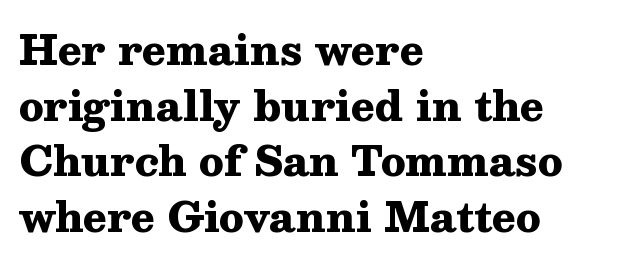
The image shows 40 px heavy, wide serif type, upright; set left-aligned, normal line spacing (1.39x), normal letter spacing, not underlined; medium stroke contrast and a medium x-height.
